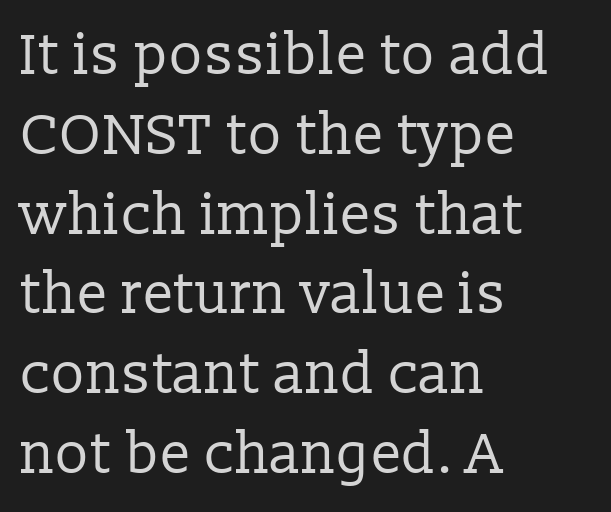
Q: Is the text bold? A: No.
Q: Is the text italic (slanted)? A: No, it is upright.
Q: Is the typeface a serif or a sans-serif typeface? A: Serif.
Q: Is the text underlined? A: No.
Q: How is the paragraph aligned? A: Left-aligned.
Q: Is the spacing between letters normal or unusually wide? A: Normal.
Q: Is the spacing between lines tight, normal or loose? A: Normal.
Q: Width (condensed, normal, or wide)? A: Normal.
Q: Stroke contrast? A: Low.
Q: x-height? A: Medium.
Q: Monospaced? A: No.
